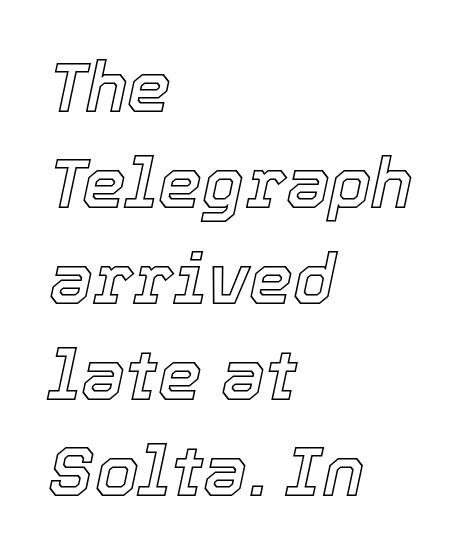
Note the varied advance widths — an 'i' is clearly narrower than an 'm'. Leading: standard. Underlining? Definitely not there. Notice how the stems are inclined rather than vertical — that's the hallmark of italics. Alignment: flush left. No extra tracking has been applied to these lines.
